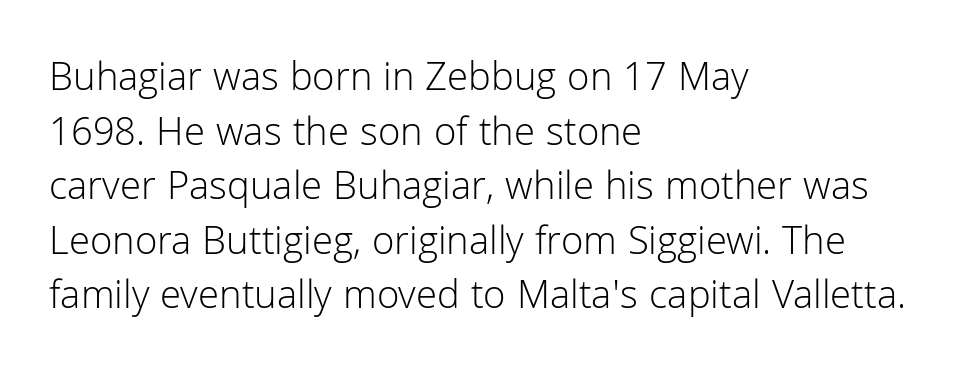
Q: Is the text bold? A: No.
Q: Is the text italic (slanted)? A: No, it is upright.
Q: Is the typeface a serif or a sans-serif typeface? A: Sans-serif.
Q: Is the text underlined? A: No.
Q: How is the paragraph aligned? A: Left-aligned.
Q: Is the spacing between letters normal or unusually wide? A: Normal.
Q: Is the spacing between lines tight, normal or loose? A: Normal.
Q: Width (condensed, normal, or wide)? A: Normal.
Q: Stroke contrast? A: Low.
Q: x-height? A: Medium.
Q: Monospaced? A: No.
